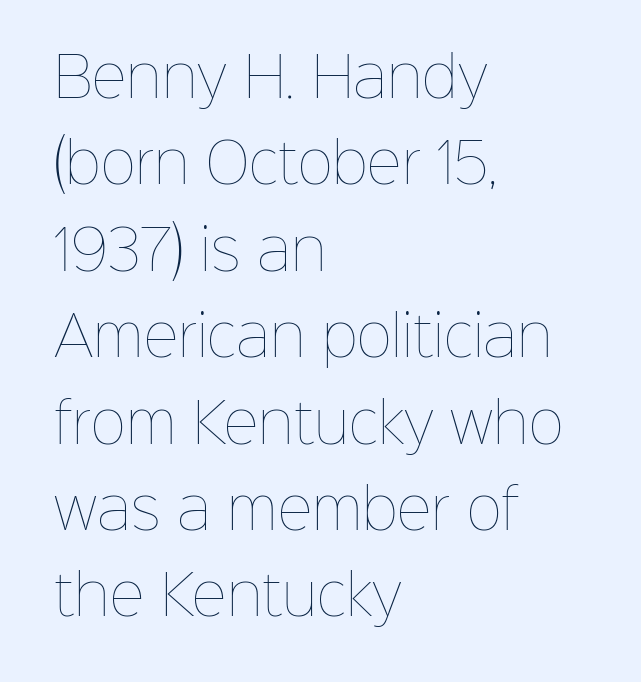
{"italic": "no", "bold": "no", "weight": "thin", "width": "normal", "stroke_contrast": "low", "x_height": "medium", "monospaced": "no", "underline": "no", "align": "left", "line_spacing": "normal", "line_spacing_ratio": 1.6, "letter_spacing": "normal", "letter_spacing_em": 0.0, "glyph_px": 54}
